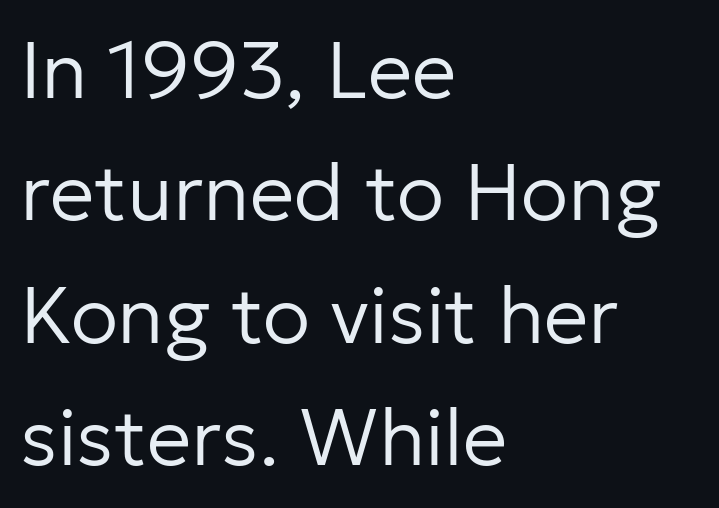
{"serif": "no", "italic": "no", "bold": "no", "weight": "regular", "width": "normal", "stroke_contrast": "low", "x_height": "medium", "monospaced": "no", "underline": "no", "align": "left", "line_spacing": "normal", "line_spacing_ratio": 1.55, "letter_spacing": "normal", "letter_spacing_em": 0.0, "glyph_px": 79}
